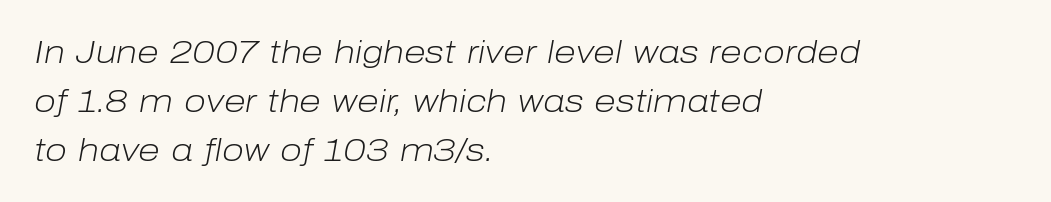
The image shows 32 px light type, italic (leaning right); set left-aligned, normal line spacing (1.53x), normal letter spacing, not underlined; low stroke contrast and a medium x-height.
